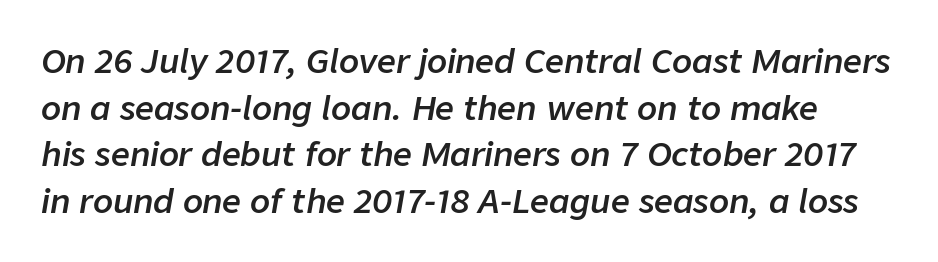
{"italic": "yes", "lean": "right", "slant_degrees": 9, "bold": "semi", "weight": "semibold", "width": "normal", "stroke_contrast": "low", "x_height": "medium", "monospaced": "no", "underline": "no", "line_spacing": "normal", "line_spacing_ratio": 1.41, "letter_spacing": "normal", "letter_spacing_em": 0.0, "glyph_px": 33}
